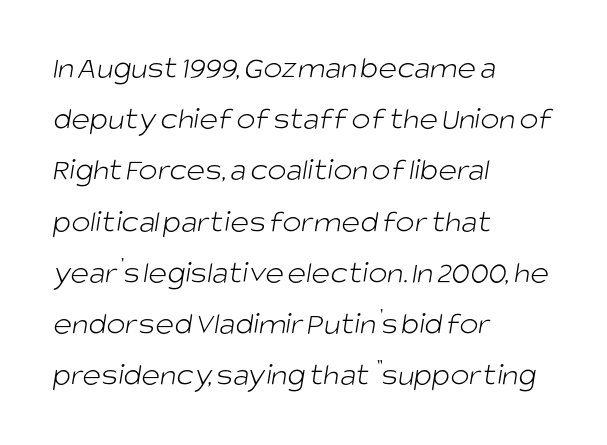
{"serif": "no", "bold": "no", "weight": "light", "width": "normal", "stroke_contrast": "low", "x_height": "large", "monospaced": "no", "underline": "no", "align": "left", "line_spacing": "normal", "line_spacing_ratio": 1.6, "letter_spacing": "normal", "letter_spacing_em": 0.0, "glyph_px": 32}
